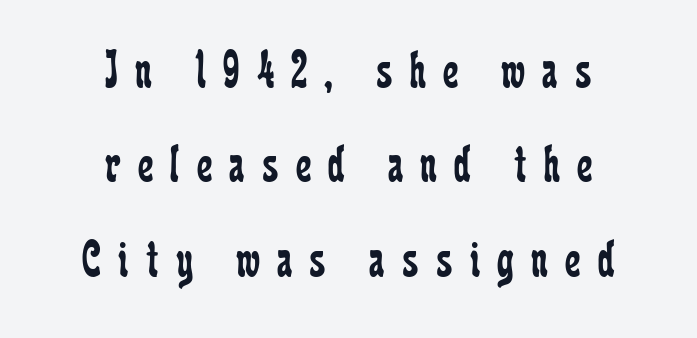
Q: Is the text bold? A: No.
Q: Is the text italic (slanted)? A: No, it is upright.
Q: Is the typeface a serif or a sans-serif typeface? A: Serif.
Q: Is the text underlined? A: No.
Q: How is the paragraph aligned? A: Centered.
Q: Is the spacing between letters normal or unusually wide? A: Unusually wide.
Q: Width (condensed, normal, or wide)? A: Condensed.
Q: Stroke contrast? A: Low.
Q: x-height? A: Medium.
Q: Monospaced? A: No.
